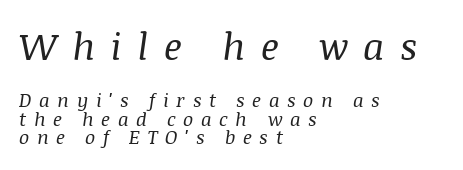
The image shows 38 px regular-weight serif type, italic (leaning right); set left-aligned, tight line spacing (0.97x), unusually wide letter spacing (+0.4 em), not underlined; the first (top) block is 2.0x larger; medium stroke contrast and a large x-height.
